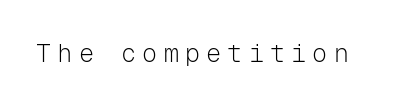
{"italic": "no", "bold": "no", "underline": "no", "letter_spacing": "wide", "letter_spacing_em": 0.25, "glyph_px": 25}
